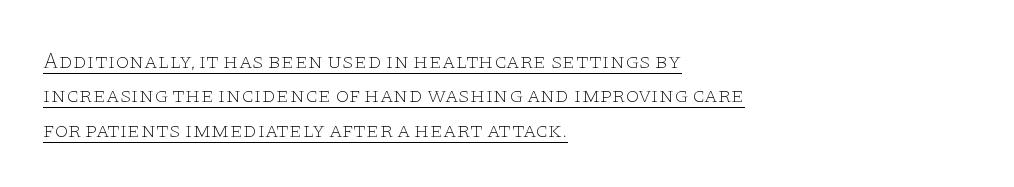
Q: Is the text bold? A: No.
Q: Is the text italic (slanted)? A: No, it is upright.
Q: Is the text underlined? A: Yes.
Q: How is the paragraph aligned? A: Left-aligned.
Q: Is the spacing between letters normal or unusually wide? A: Normal.
Q: Is the spacing between lines tight, normal or loose? A: Normal.
